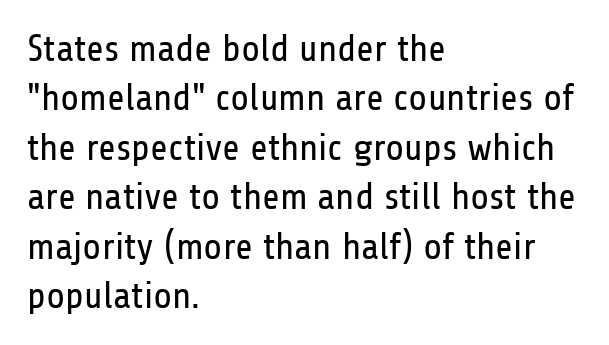
The image shows 38 px regular-weight, condensed sans-serif type, upright; set left-aligned, normal line spacing (1.3x), normal letter spacing, not underlined; low stroke contrast and a medium x-height.
